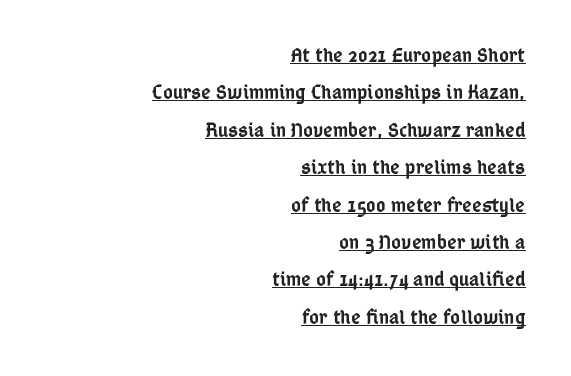
The image shows 21 px text type, upright; set right-aligned, line spacing 1.78x, normal letter spacing, underlined.
